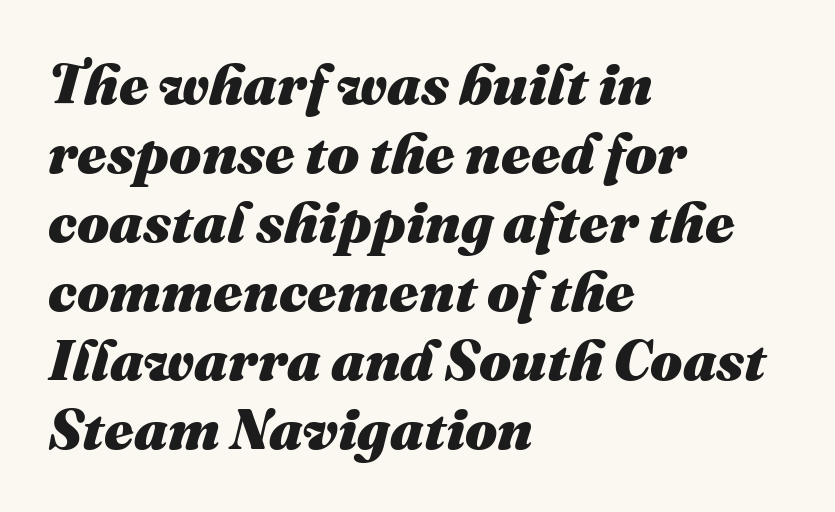
The image shows 57 px heavy type, italic (leaning right); set left-aligned, line spacing 1.21x, normal letter spacing, not underlined; medium stroke contrast and a medium x-height.
